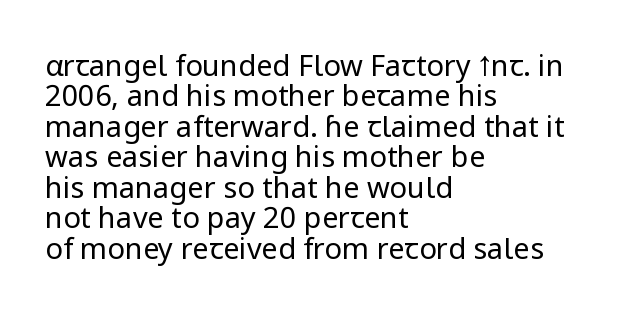
Q: Is the text bold? A: No.
Q: Is the text italic (slanted)? A: No, it is upright.
Q: Is the typeface a serif or a sans-serif typeface? A: Sans-serif.
Q: Is the text underlined? A: No.
Q: How is the paragraph aligned? A: Left-aligned.
Q: Is the spacing between letters normal or unusually wide? A: Normal.
Q: Is the spacing between lines tight, normal or loose? A: Tight.
Q: Width (condensed, normal, or wide)? A: Normal.
Q: Stroke contrast? A: Low.
Q: x-height? A: Medium.
Q: Monospaced? A: No.
